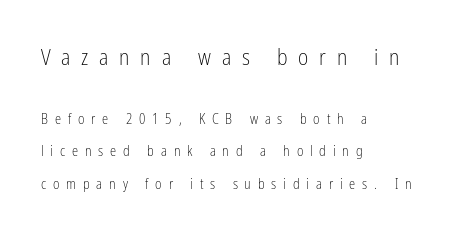
The passage shown begins with its larger block and ends with its smaller one. Counters stay open thanks to moderate or lighter strokes. The font's upright variant was chosen for this text. Look at the tracking — it's clearly loosened, letters drifting apart. A bare baseline throughout the passage.
